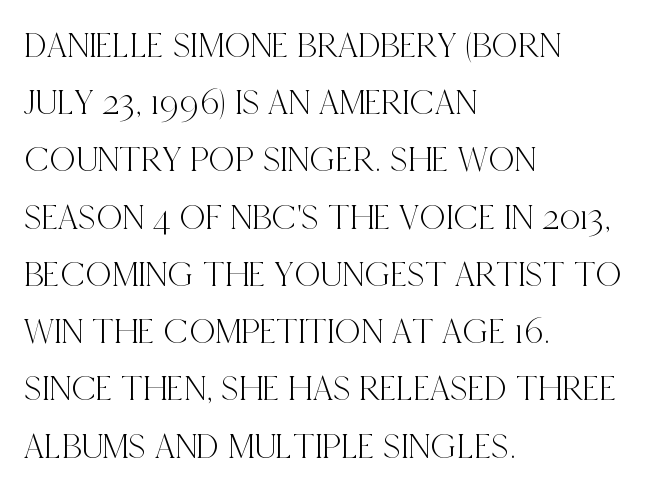
{"serif": "yes", "italic": "no", "width": "condensed", "x_height": "large", "monospaced": "no", "underline": "no", "align": "left", "line_spacing": "normal", "line_spacing_ratio": 1.59, "letter_spacing": "normal", "letter_spacing_em": 0.0, "glyph_px": 36}
